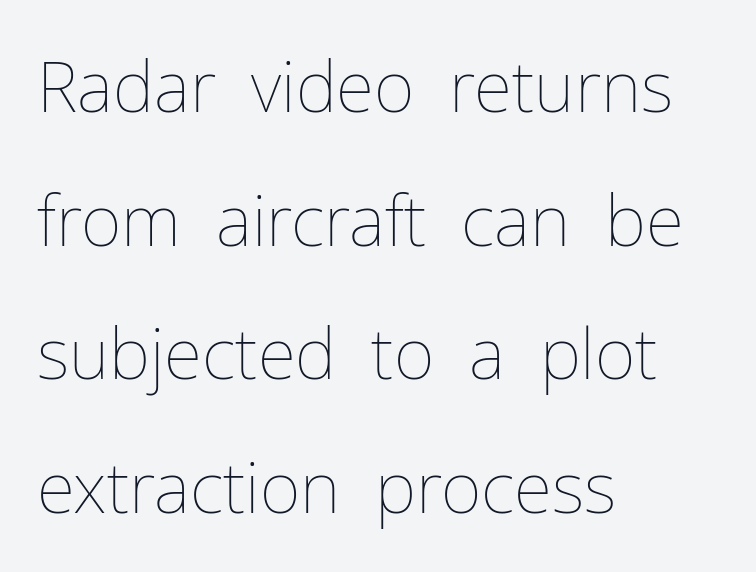
Q: Is the text bold? A: No.
Q: Is the text italic (slanted)? A: No, it is upright.
Q: Is the text underlined? A: No.
Q: How is the paragraph aligned? A: Left-aligned.
Q: Is the spacing between letters normal or unusually wide? A: Normal.
Q: Is the spacing between lines tight, normal or loose? A: Loose.
Q: Width (condensed, normal, or wide)? A: Normal.
Q: Stroke contrast? A: Low.
Q: x-height? A: Medium.
Q: Monospaced? A: No.
